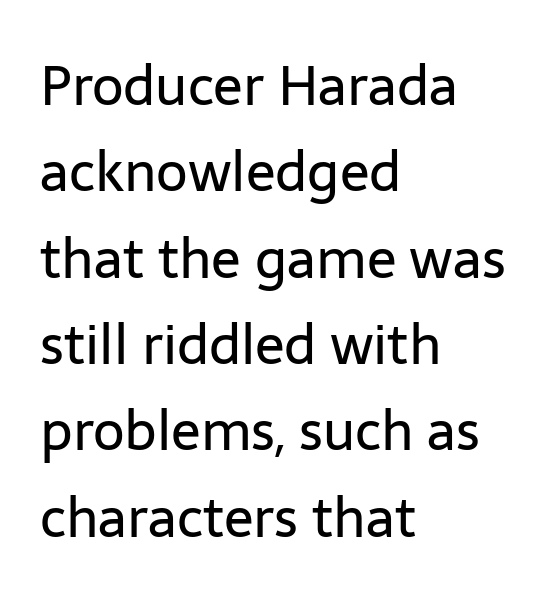
Q: Is the text bold? A: No.
Q: Is the text italic (slanted)? A: No, it is upright.
Q: Is the typeface a serif or a sans-serif typeface? A: Sans-serif.
Q: Is the text underlined? A: No.
Q: How is the paragraph aligned? A: Left-aligned.
Q: Is the spacing between letters normal or unusually wide? A: Normal.
Q: Is the spacing between lines tight, normal or loose? A: Normal.
Q: Width (condensed, normal, or wide)? A: Normal.
Q: Stroke contrast? A: Low.
Q: x-height? A: Medium.
Q: Monospaced? A: No.
